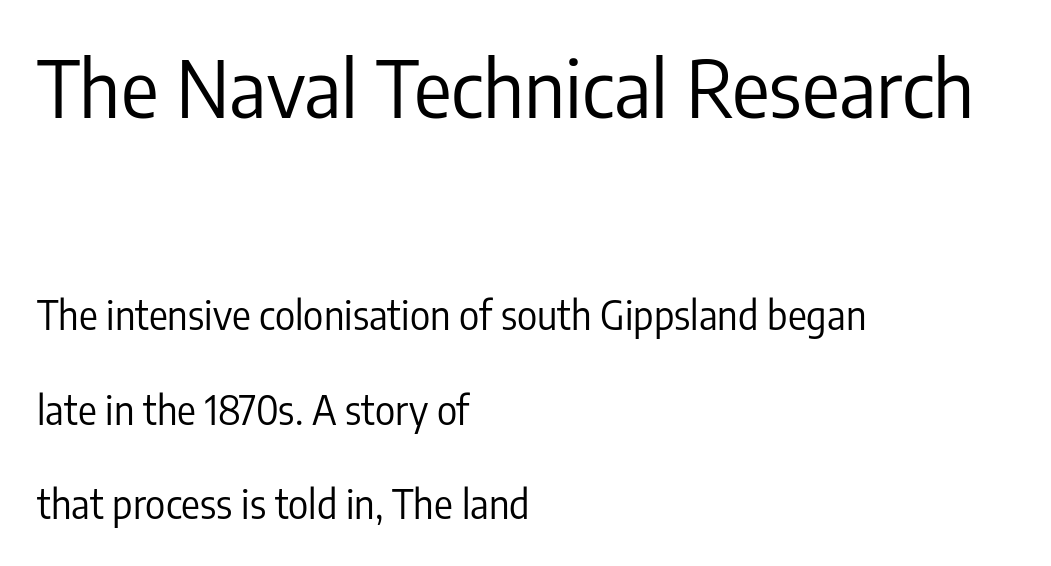
Q: Is the text bold? A: No.
Q: Is the text italic (slanted)? A: No, it is upright.
Q: Is the typeface a serif or a sans-serif typeface? A: Sans-serif.
Q: Is the text underlined? A: No.
Q: How is the paragraph aligned? A: Left-aligned.
Q: Is the spacing between letters normal or unusually wide? A: Normal.
Q: Is the spacing between lines tight, normal or loose? A: Loose.
Q: Which block of text is set in a larger size, the first (top) or the second (bottom)? A: The first (top) one.
Q: Width (condensed, normal, or wide)? A: Condensed.
Q: Stroke contrast? A: Low.
Q: x-height? A: Medium.
Q: Monospaced? A: No.
